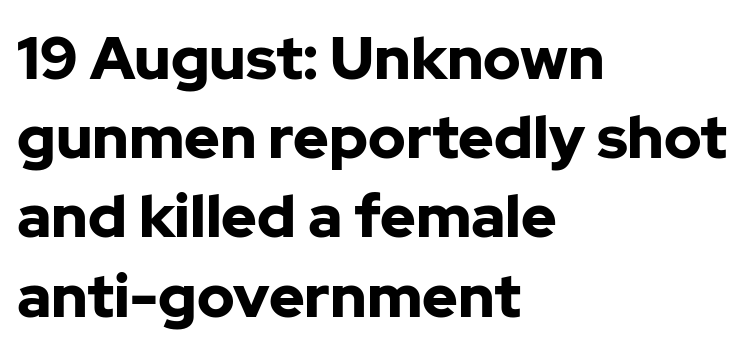
Q: Is the text bold? A: Yes.
Q: Is the text italic (slanted)? A: No, it is upright.
Q: Is the typeface a serif or a sans-serif typeface? A: Sans-serif.
Q: Is the text underlined? A: No.
Q: How is the paragraph aligned? A: Left-aligned.
Q: Is the spacing between letters normal or unusually wide? A: Normal.
Q: Is the spacing between lines tight, normal or loose? A: Normal.
Q: Width (condensed, normal, or wide)? A: Normal.
Q: Stroke contrast? A: Low.
Q: x-height? A: Medium.
Q: Monospaced? A: No.
